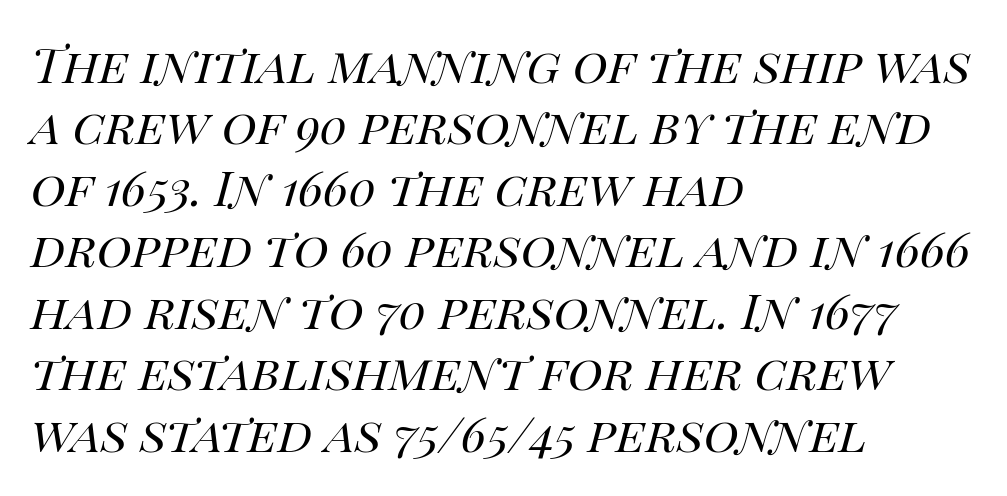
{"italic": "yes", "lean": "right", "slant_degrees": 14, "bold": "no", "weight": "regular", "width": "normal", "stroke_contrast": "high", "x_height": "large", "monospaced": "no", "underline": "no", "align": "left", "line_spacing": "normal", "line_spacing_ratio": 1.28, "letter_spacing": "normal", "letter_spacing_em": 0.0, "glyph_px": 48}
